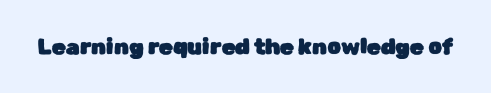
The image shows 22 px text type, upright; set normal letter spacing, not underlined.
